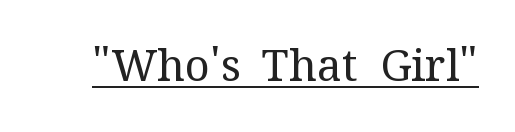
{"serif": "yes", "italic": "no", "bold": "no", "weight": "regular", "width": "normal", "stroke_contrast": "medium", "x_height": "medium", "monospaced": "no", "underline": "yes", "letter_spacing": "normal", "letter_spacing_em": 0.0, "glyph_px": 44}
